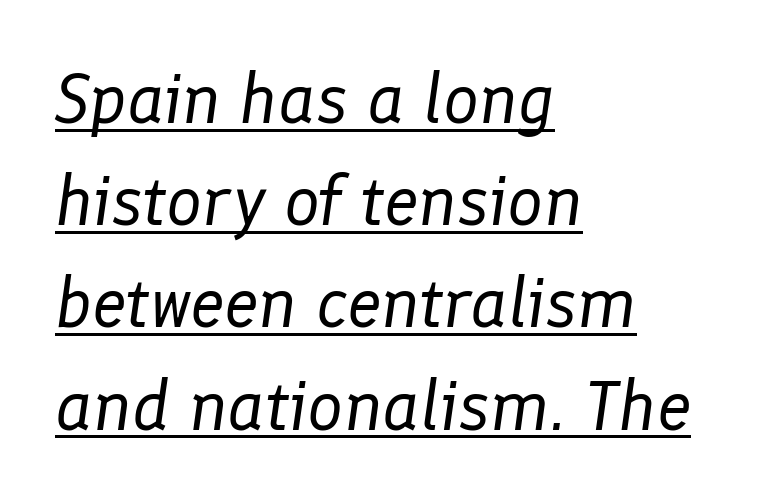
Q: Is the text bold? A: No.
Q: Is the text italic (slanted)? A: Yes, it leans right by about 8 degrees.
Q: Is the text underlined? A: Yes.
Q: How is the paragraph aligned? A: Left-aligned.
Q: Is the spacing between letters normal or unusually wide? A: Normal.
Q: Is the spacing between lines tight, normal or loose? A: Normal.
Q: Width (condensed, normal, or wide)? A: Normal.
Q: Stroke contrast? A: Low.
Q: x-height? A: Medium.
Q: Monospaced? A: No.
